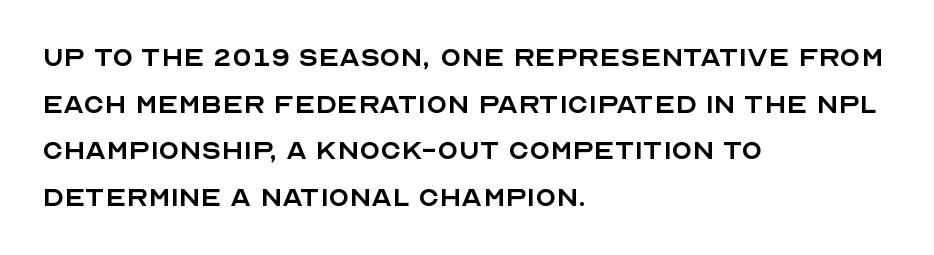
The face used here is proportionally spaced, like ordinary book or web type. The string is rendered with underlining switched off. The axis of the letterforms is exactly vertical. Is there much room between lines? A standard amount, neither cramped nor airy. Characters follow at the spacing the type designer built in. No heavy texture on the line: the type isn't bold.
